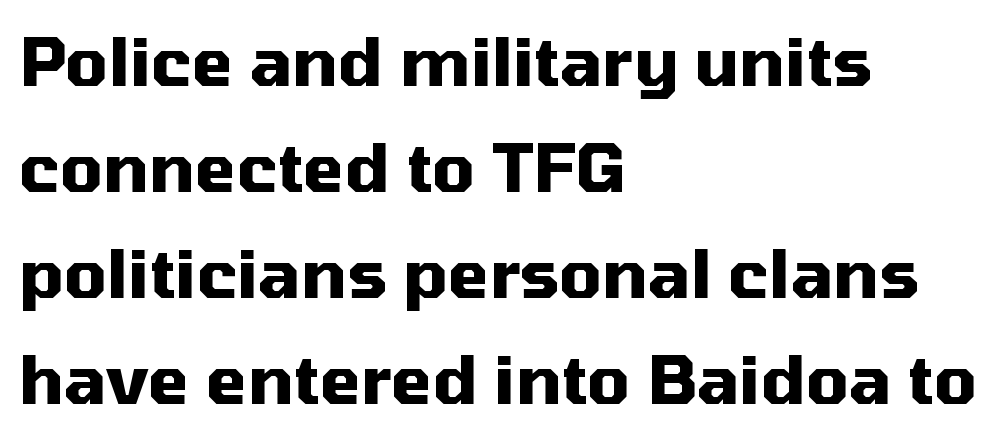
Q: Is the text bold? A: Yes.
Q: Is the text italic (slanted)? A: No, it is upright.
Q: Is the typeface a serif or a sans-serif typeface? A: Sans-serif.
Q: Is the text underlined? A: No.
Q: How is the paragraph aligned? A: Left-aligned.
Q: Is the spacing between letters normal or unusually wide? A: Normal.
Q: Is the spacing between lines tight, normal or loose? A: Normal.
Q: Width (condensed, normal, or wide)? A: Normal.
Q: Stroke contrast? A: Medium.
Q: x-height? A: Medium.
Q: Monospaced? A: No.
